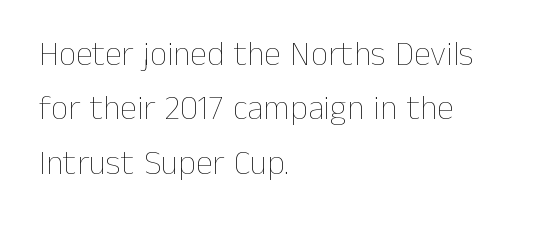
{"italic": "no", "bold": "no", "weight": "thin", "width": "normal", "stroke_contrast": "low", "x_height": "medium", "monospaced": "no", "underline": "no", "align": "left", "line_spacing": "normal", "line_spacing_ratio": 1.6, "letter_spacing": "normal", "letter_spacing_em": 0.0, "glyph_px": 34}
